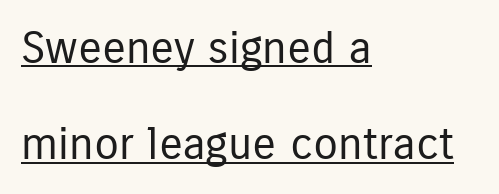
The image shows 45 px regular-weight, condensed sans-serif type, upright; set left-aligned, loose line spacing (2.14x), normal letter spacing, underlined; low stroke contrast and a medium x-height.
